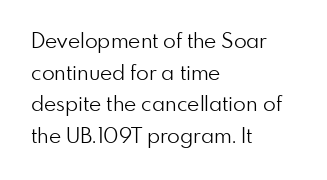
Style check: upright. Leftover space on each line is placed entirely after the last word. The rows are spaced the way most documents space them. The font is comparable to plain body text, perhaps lighter. Honestly, there is no underline to notice here at all. Nobody touched the tracking dial on this one.
